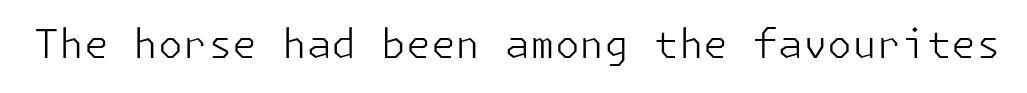
{"serif": "no", "italic": "no", "bold": "no", "weight": "light", "width": "normal", "stroke_contrast": "low", "x_height": "medium", "underline": "no", "letter_spacing": "normal", "letter_spacing_em": 0.0, "glyph_px": 40}
